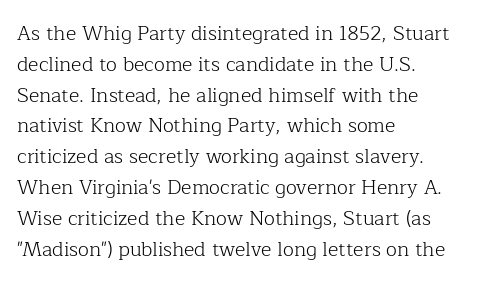
The image shows 20 px text type, upright; set left-aligned, normal line spacing (1.54x), normal letter spacing, not underlined.
